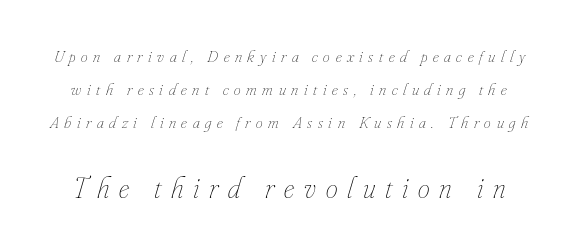
Q: Is the text bold? A: No.
Q: Is the text italic (slanted)? A: Yes, it leans right by about 16 degrees.
Q: Is the text underlined? A: No.
Q: Is the spacing between letters normal or unusually wide? A: Unusually wide.
Q: Is the spacing between lines tight, normal or loose? A: Loose.
Q: Which block of text is set in a larger size, the first (top) or the second (bottom)? A: The second (bottom) one.
Q: Width (condensed, normal, or wide)? A: Condensed.
Q: Stroke contrast? A: Low.
Q: x-height? A: Small.
Q: Monospaced? A: No.
